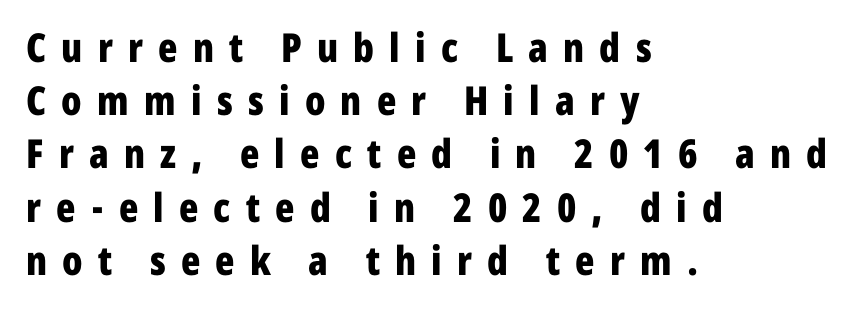
The characters display no serif detailing; their extremities are plain. The type is letterspaced generously, with wide tracking. Unlike italic type, these characters show no tilt at all. The glyphs are unaccompanied by any horizontal stroke below them.
